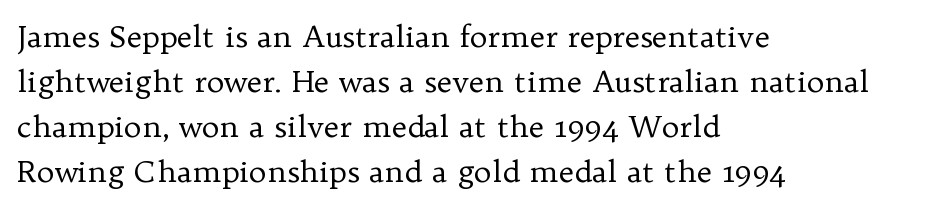
Q: Is the text bold? A: No.
Q: Is the text italic (slanted)? A: No, it is upright.
Q: Is the typeface a serif or a sans-serif typeface? A: Serif.
Q: Is the text underlined? A: No.
Q: How is the paragraph aligned? A: Left-aligned.
Q: Is the spacing between letters normal or unusually wide? A: Normal.
Q: Is the spacing between lines tight, normal or loose? A: Normal.
Q: Width (condensed, normal, or wide)? A: Normal.
Q: Stroke contrast? A: Low.
Q: x-height? A: Medium.
Q: Monospaced? A: No.
